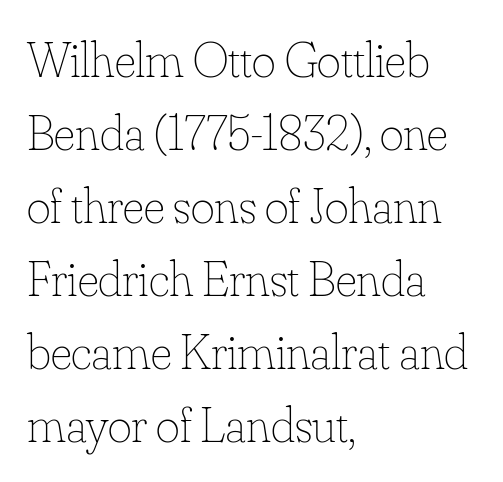
Q: Is the text bold? A: No.
Q: Is the text italic (slanted)? A: No, it is upright.
Q: Is the text underlined? A: No.
Q: How is the paragraph aligned? A: Left-aligned.
Q: Is the spacing between letters normal or unusually wide? A: Normal.
Q: Is the spacing between lines tight, normal or loose? A: Normal.
Q: Width (condensed, normal, or wide)? A: Normal.
Q: Stroke contrast? A: Low.
Q: x-height? A: Small.
Q: Monospaced? A: No.
